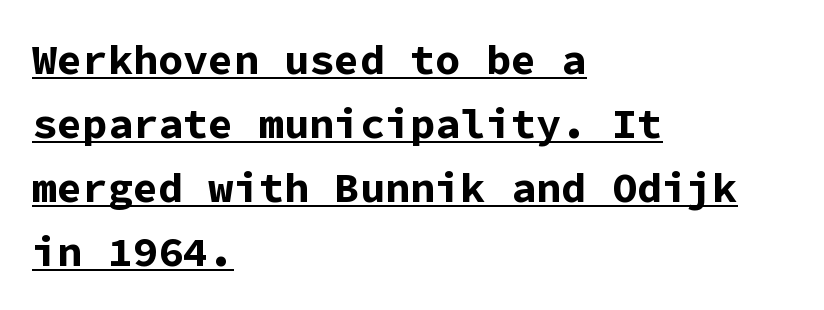
As a designer I'd log this as weight 700, bold. This rendering features underlined lettering. The compositor pushed each line to the left boundary. Students, note that the glyphs here touch the page at normal intervals. Every character sits straight up, as roman type does. Leading matches the norm, producing a regular column.
